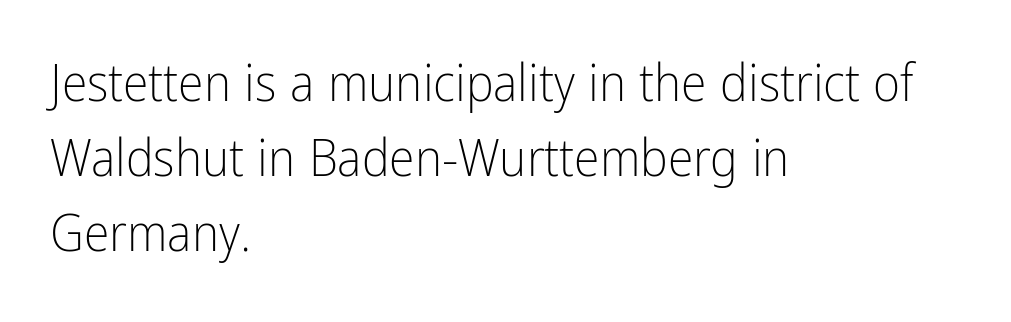
A typesetter would label this face a sans. Stroke thickness stays within the range of a standard reading face or lighter. This rendering features lettering with no underline. Where is the straight margin? On the left. Italic? Not at all — the glyphs are vertical. Each new line begins a customary step beneath the previous one.
